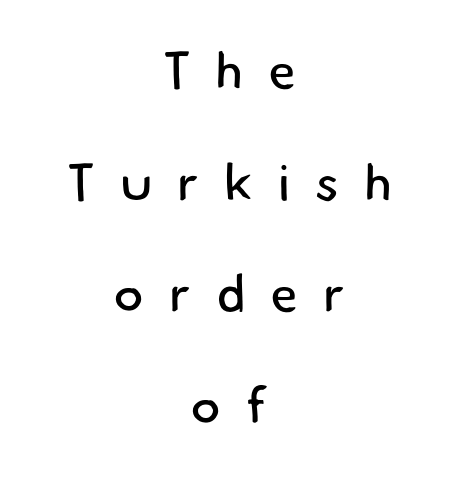
{"serif": "no", "bold": "no", "weight": "regular", "width": "normal", "stroke_contrast": "low", "x_height": "small", "monospaced": "no", "underline": "no", "align": "center", "line_spacing": "loose", "line_spacing_ratio": 2.19, "letter_spacing": "wide", "letter_spacing_em": 0.48, "glyph_px": 51}
